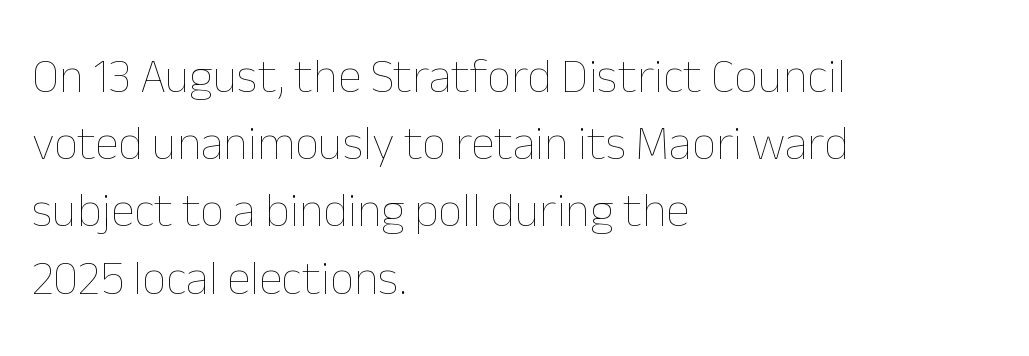
Regarding leading, the lines here are spaced in the standard way. Only glyphs here, with clear space below each row. Compared with a centered layout, this one pins lines to the left instead. These glyphs show unthickened strokes, regular width or finer.
